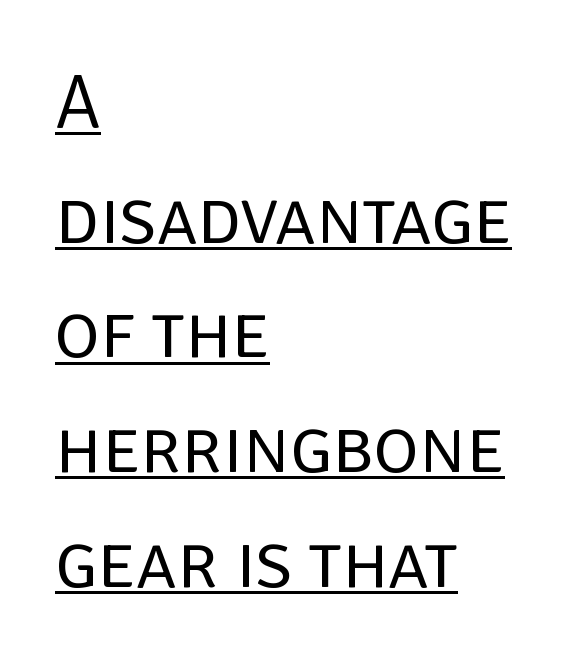
The image shows 77 px regular-weight sans-serif type, upright; set left-aligned, normal line spacing (1.49x), normal letter spacing, underlined; low stroke contrast and a large x-height.
